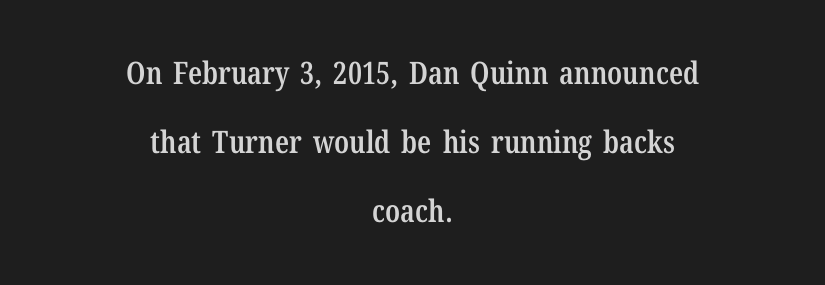
{"serif": "yes", "italic": "no", "bold": "semi", "weight": "semibold", "width": "condensed", "stroke_contrast": "low", "x_height": "medium", "monospaced": "no", "underline": "no", "align": "center", "line_spacing": "loose", "line_spacing_ratio": 2.22, "letter_spacing": "normal", "letter_spacing_em": 0.0, "glyph_px": 31}
